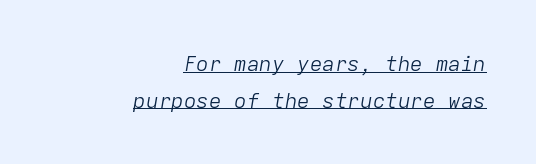
The image shows 21 px text type, italic (leaning right); set right-aligned, line spacing 1.74x, normal letter spacing, underlined.
